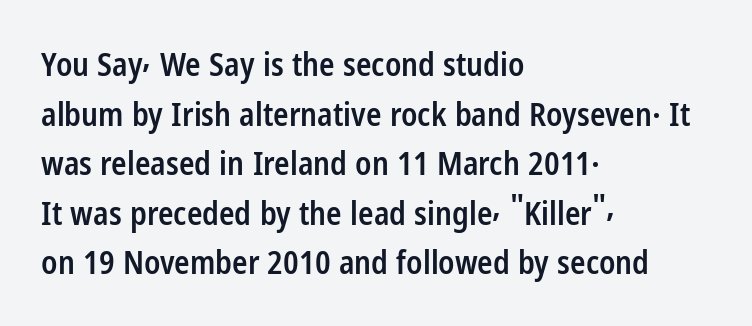
Check where the strokes stop: nothing finishes them off — pure sans. The type is set solid horizontally, with unmodified tracking. A bare baseline throughout the passage. Does the leading feel generous? No, just average. Emphasis by weight is partial: semibold. Is this a fixed-width face? No — the glyphs have proportional, varying widths.
